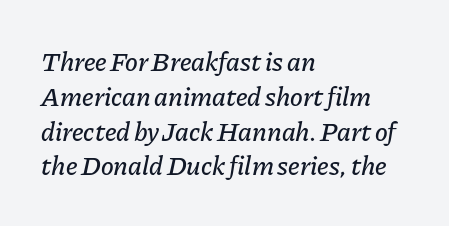
Q: Is the text italic (slanted)? A: Yes, it leans right by about 11 degrees.
Q: Is the text underlined? A: No.
Q: How is the paragraph aligned? A: Left-aligned.
Q: Is the spacing between letters normal or unusually wide? A: Normal.
Q: Is the spacing between lines tight, normal or loose? A: Normal.
